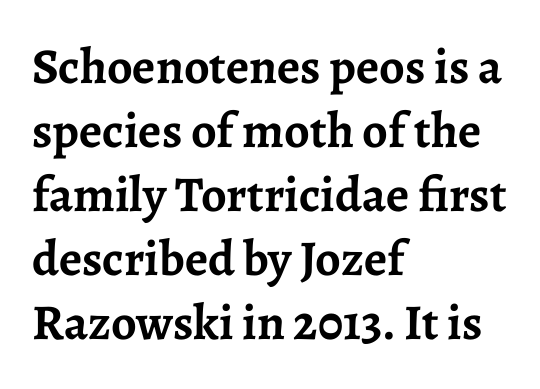
The image shows 50 px semibold serif type, upright; set left-aligned, normal line spacing (1.28x), normal letter spacing, not underlined; low stroke contrast and a medium x-height.
